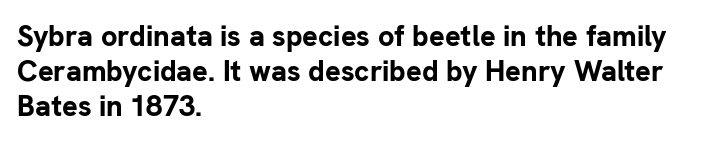
The lines are quadded left. A bare baseline throughout the passage. Caption: bold face, heavy strokes. Here the glyphs are tracked normally, forming tight word shapes.
